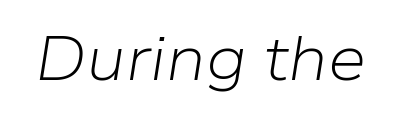
Q: Is the text bold? A: No.
Q: Is the text italic (slanted)? A: Yes, it leans right by about 9 degrees.
Q: Is the text underlined? A: No.
Q: Is the spacing between letters normal or unusually wide? A: Normal.
Q: Width (condensed, normal, or wide)? A: Normal.
Q: Stroke contrast? A: Low.
Q: x-height? A: Medium.
Q: Monospaced? A: No.
